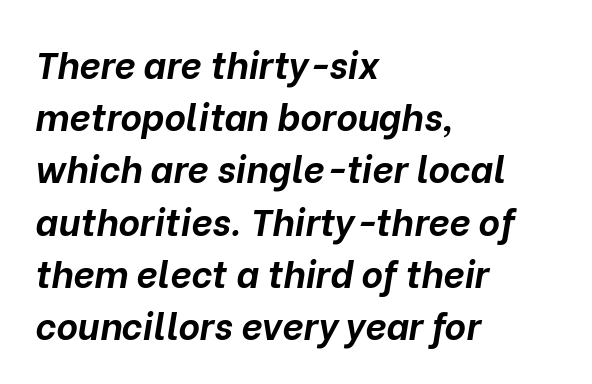
The image shows 37 px bold type, italic (leaning right); set left-aligned, normal line spacing (1.41x), normal letter spacing, not underlined; low stroke contrast and a medium x-height.
